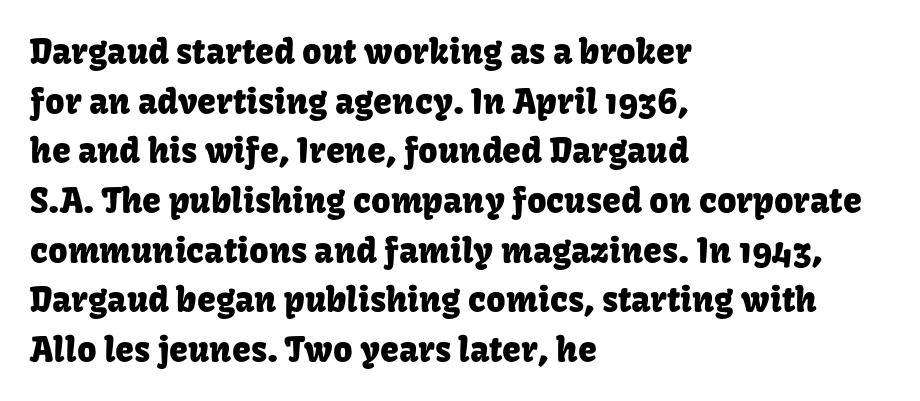
{"serif": "no", "italic": "no", "width": "normal", "stroke_contrast": "low", "x_height": "medium", "monospaced": "no", "underline": "no", "align": "left", "line_spacing": "normal", "line_spacing_ratio": 1.46, "letter_spacing": "normal", "letter_spacing_em": 0.0, "glyph_px": 34}
